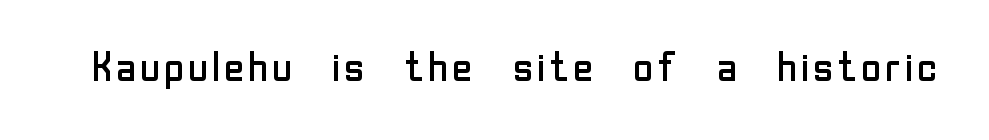
Q: Is the text bold? A: No.
Q: Is the text italic (slanted)? A: No, it is upright.
Q: Is the typeface a serif or a sans-serif typeface? A: Sans-serif.
Q: Is the text underlined? A: No.
Q: Is the spacing between letters normal or unusually wide? A: Normal.
Q: Width (condensed, normal, or wide)? A: Normal.
Q: Stroke contrast? A: Low.
Q: x-height? A: Medium.
Q: Monospaced? A: No.
